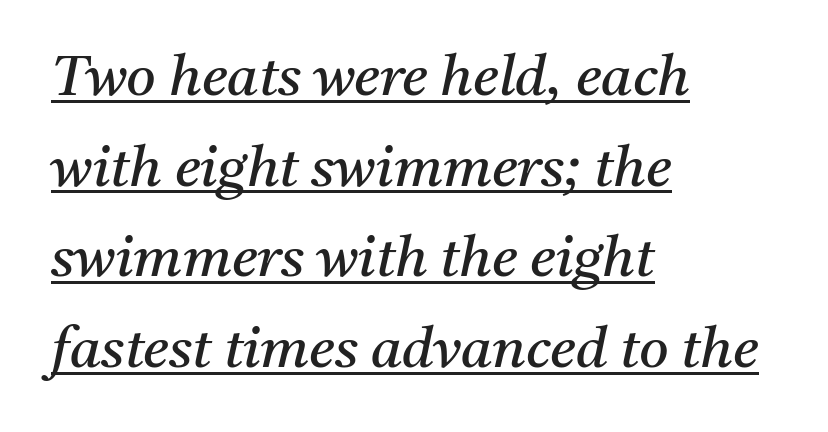
The image shows 57 px regular-weight serif type, italic (leaning right); set left-aligned, normal line spacing (1.59x), normal letter spacing, underlined; medium stroke contrast and a medium x-height.
